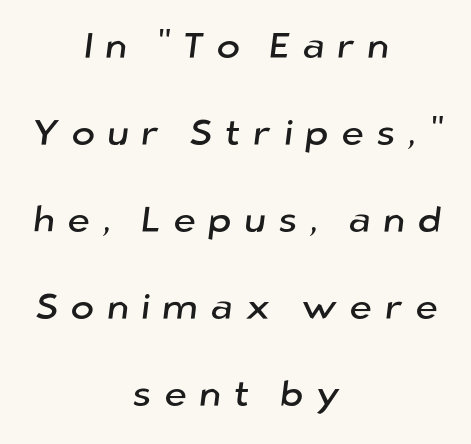
{"serif": "no", "width": "normal", "stroke_contrast": "low", "x_height": "medium", "monospaced": "no", "underline": "no", "align": "center", "line_spacing": "loose", "line_spacing_ratio": 2.42, "letter_spacing": "wide", "letter_spacing_em": 0.34, "glyph_px": 36}
